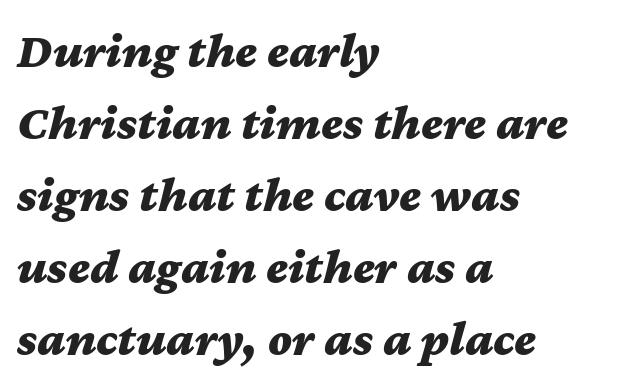
Q: Is the text bold? A: Yes.
Q: Is the text italic (slanted)? A: Yes, it leans right by about 12 degrees.
Q: Is the text underlined? A: No.
Q: How is the paragraph aligned? A: Left-aligned.
Q: Is the spacing between letters normal or unusually wide? A: Normal.
Q: Is the spacing between lines tight, normal or loose? A: Normal.
Q: Width (condensed, normal, or wide)? A: Wide.
Q: Stroke contrast? A: Medium.
Q: x-height? A: Medium.
Q: Monospaced? A: No.
